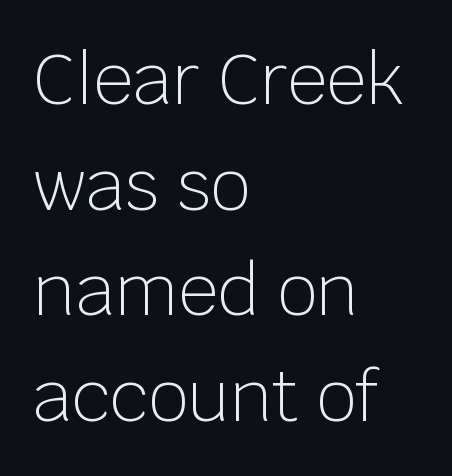
The image shows 70 px light sans-serif type, upright; set left-aligned, normal line spacing (1.51x), normal letter spacing, not underlined; low stroke contrast and a large x-height.
